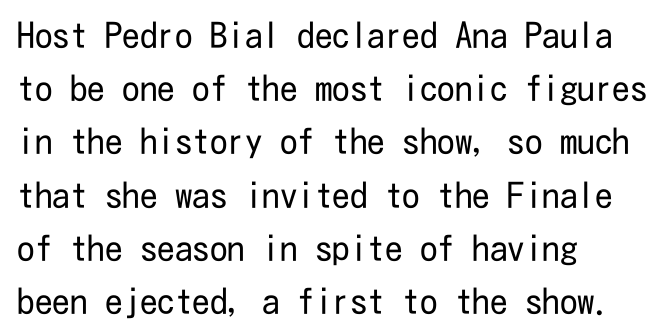
Students, note that the glyphs here touch the page at normal intervals. Alignment: flush left. The cut favours lightness, reaching ordinary text weight at its darkest. Stroke terminals: plain, sans-serif. The lettering holds an erect, upright posture throughout.
